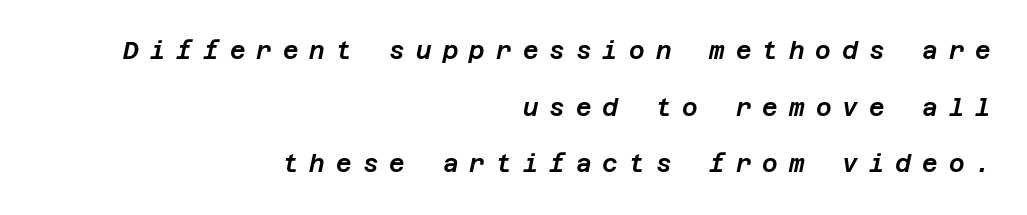
{"italic": "yes", "lean": "right", "slant_degrees": 12, "underline": "no", "align": "right", "line_spacing": "loose", "line_spacing_ratio": 2.36, "letter_spacing": "wide", "letter_spacing_em": 0.46, "glyph_px": 24}
